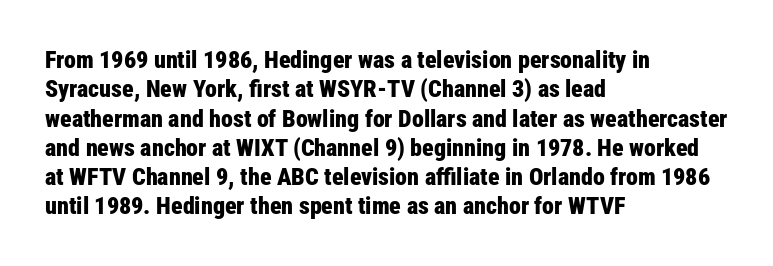
Check the space under the baseline: it is left empty. Words appear dense and cohesive because spacing is normal. Summary of weight: heavy, a full bold. Caption: multi-line text, flush left, ragged right.
